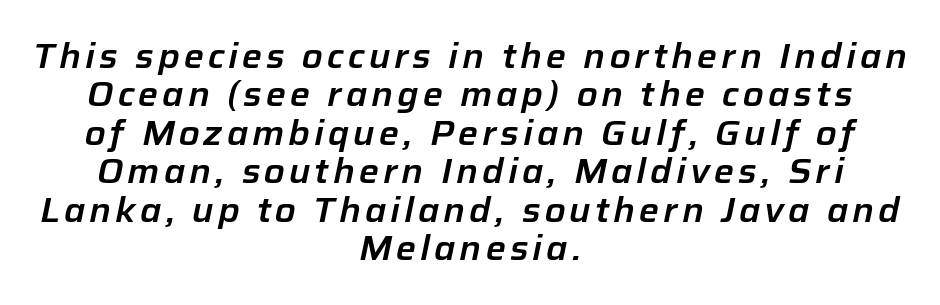
Q: Is the text italic (slanted)? A: Yes, it leans right by about 12 degrees.
Q: Is the text underlined? A: No.
Q: How is the paragraph aligned? A: Centered.
Q: Is the spacing between lines tight, normal or loose? A: Tight.
Q: Width (condensed, normal, or wide)? A: Normal.
Q: Stroke contrast? A: Low.
Q: x-height? A: Medium.
Q: Monospaced? A: No.
